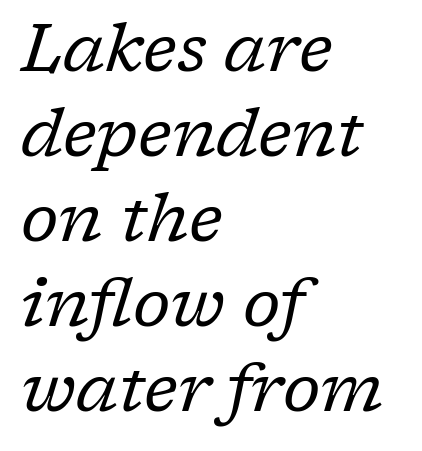
Q: Is the text bold? A: No.
Q: Is the text italic (slanted)? A: Yes, it leans right by about 17 degrees.
Q: Is the typeface a serif or a sans-serif typeface? A: Serif.
Q: Is the text underlined? A: No.
Q: How is the paragraph aligned? A: Left-aligned.
Q: Is the spacing between letters normal or unusually wide? A: Normal.
Q: Is the spacing between lines tight, normal or loose? A: Normal.
Q: Width (condensed, normal, or wide)? A: Normal.
Q: Stroke contrast? A: Low.
Q: x-height? A: Medium.
Q: Monospaced? A: No.
